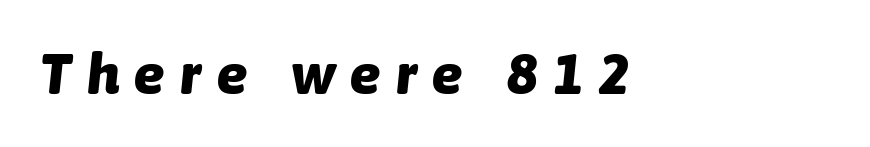
The image shows 57 px heavy type, italic (leaning right); set left-aligned, unusually wide letter spacing (+0.27 em), not underlined; low stroke contrast and a medium x-height.
